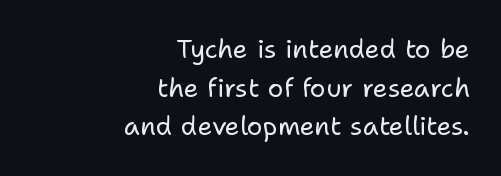
The font is comparable to plain body text, perhaps lighter. Rendered with straight, roman letterforms. Leading: standard. Underline: absent. Tracking here is standard; glyphs follow each other at the usual distance.
